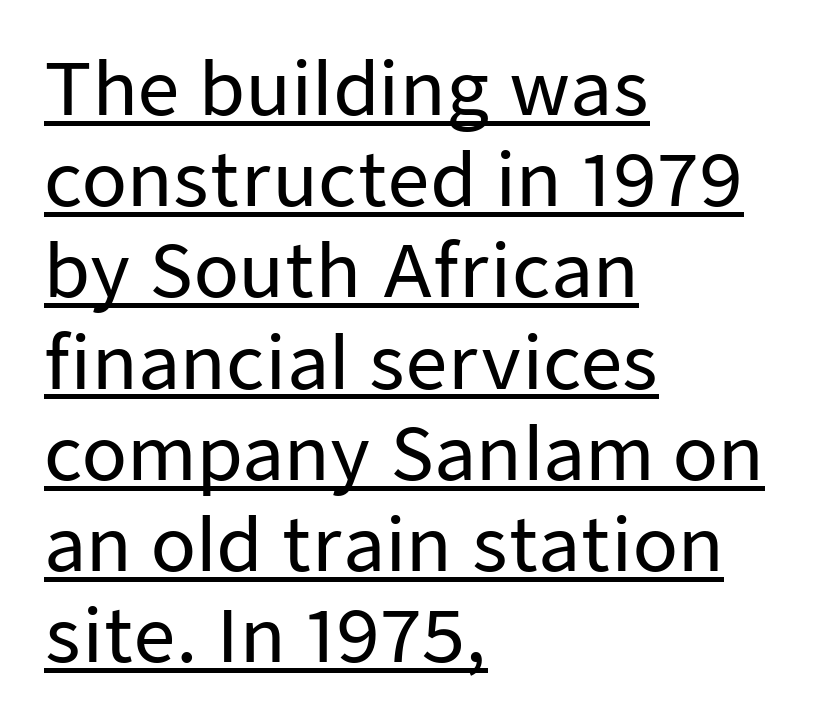
Q: Is the text italic (slanted)? A: No, it is upright.
Q: Is the typeface a serif or a sans-serif typeface? A: Sans-serif.
Q: Is the text underlined? A: Yes.
Q: How is the paragraph aligned? A: Left-aligned.
Q: Is the spacing between letters normal or unusually wide? A: Normal.
Q: Is the spacing between lines tight, normal or loose? A: Normal.
Q: Width (condensed, normal, or wide)? A: Normal.
Q: Stroke contrast? A: Low.
Q: x-height? A: Medium.
Q: Monospaced? A: No.
